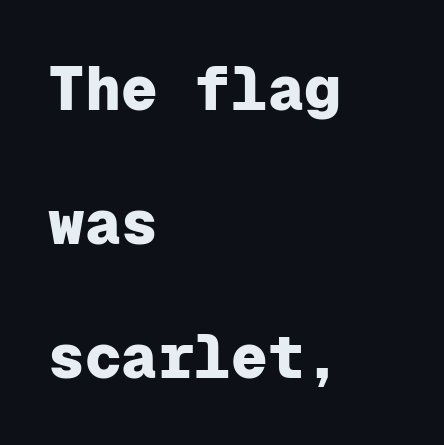
Q: Is the text bold? A: Yes.
Q: Is the text italic (slanted)? A: No, it is upright.
Q: Is the typeface a serif or a sans-serif typeface? A: Sans-serif.
Q: Is the text underlined? A: No.
Q: How is the paragraph aligned? A: Left-aligned.
Q: Is the spacing between letters normal or unusually wide? A: Normal.
Q: Is the spacing between lines tight, normal or loose? A: Loose.
Q: Width (condensed, normal, or wide)? A: Normal.
Q: Stroke contrast? A: Low.
Q: x-height? A: Medium.
Q: Monospaced? A: Yes.
